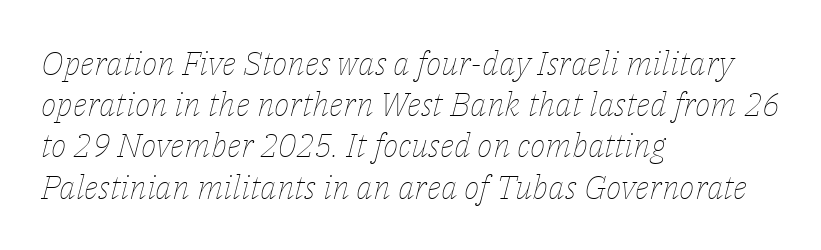
The image shows 33 px thin type, italic (leaning right); set left-aligned, normal line spacing (1.25x), normal letter spacing, not underlined; low stroke contrast and a medium x-height.
